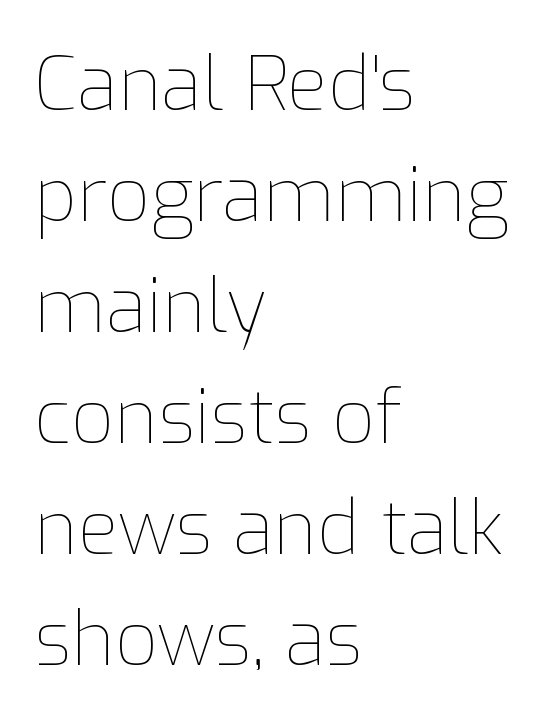
The passage shown is typed in a proportional face where columns would drift. Stroke thickness stays within the range of a standard reading face or lighter. Characters remain perfectly vertical along every line. The foot of each line stays bare and open. Does the copy run flush right? No — it runs flush left.
